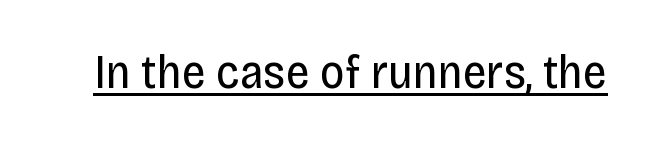
The image shows 48 px regular-weight, condensed sans-serif type, upright; set normal letter spacing, underlined; low stroke contrast and a large x-height.
